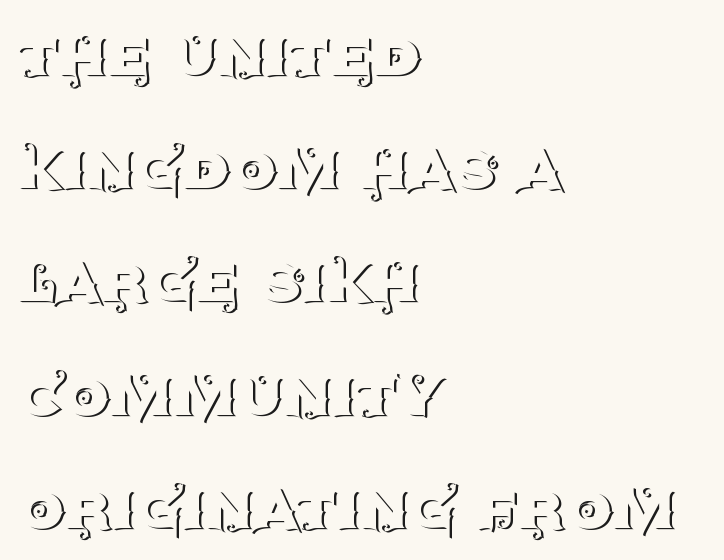
Q: Is the text bold? A: No.
Q: Is the text italic (slanted)? A: No, it is upright.
Q: Is the typeface a serif or a sans-serif typeface? A: Serif.
Q: Is the text underlined? A: No.
Q: How is the paragraph aligned? A: Left-aligned.
Q: Is the spacing between letters normal or unusually wide? A: Normal.
Q: Is the spacing between lines tight, normal or loose? A: Normal.
Q: Width (condensed, normal, or wide)? A: Normal.
Q: Stroke contrast? A: Medium.
Q: x-height? A: Large.
Q: Monospaced? A: No.
